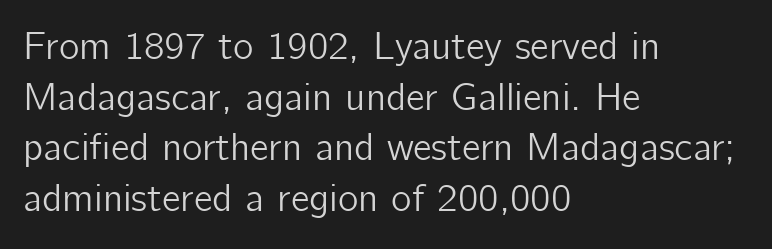
{"serif": "no", "italic": "no", "width": "normal", "stroke_contrast": "low", "x_height": "medium", "monospaced": "no", "underline": "no", "align": "left", "line_spacing": "normal", "line_spacing_ratio": 1.3, "letter_spacing": "normal", "letter_spacing_em": 0.0, "glyph_px": 39}
